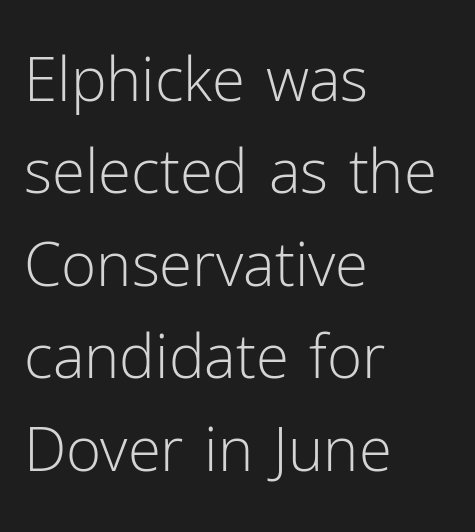
Q: Is the text bold? A: No.
Q: Is the text italic (slanted)? A: No, it is upright.
Q: Is the typeface a serif or a sans-serif typeface? A: Sans-serif.
Q: Is the text underlined? A: No.
Q: How is the paragraph aligned? A: Left-aligned.
Q: Is the spacing between letters normal or unusually wide? A: Normal.
Q: Is the spacing between lines tight, normal or loose? A: Normal.
Q: Width (condensed, normal, or wide)? A: Normal.
Q: Stroke contrast? A: Low.
Q: x-height? A: Medium.
Q: Monospaced? A: No.
